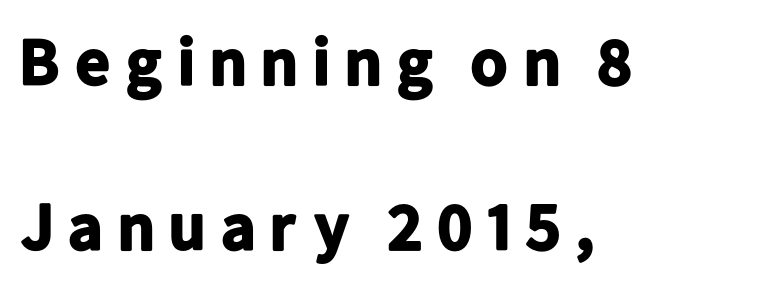
{"serif": "no", "italic": "no", "bold": "yes", "weight": "bold", "width": "normal", "stroke_contrast": "low", "x_height": "medium", "monospaced": "no", "underline": "no", "align": "left", "line_spacing": "loose", "line_spacing_ratio": 2.46, "glyph_px": 67}
